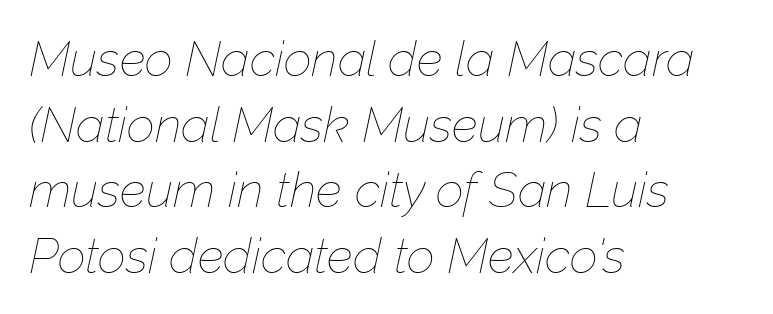
The passage shown leans; its letterforms are oblique. Only glyphs here, with clear space below each row. Which margin do the lines hug? The left one — the right edge is uneven. The face used here is rendered with its standard letterfit. Evenly set lines give the paragraph a standard silhouette. Spacing verdict: proportional, widths tailored to each character.
